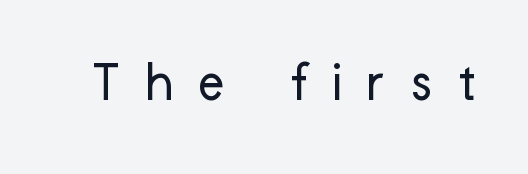
The image shows 58 px regular-weight sans-serif type, upright; set unusually wide letter spacing (+0.42 em), not underlined; low stroke contrast and a medium x-height.
